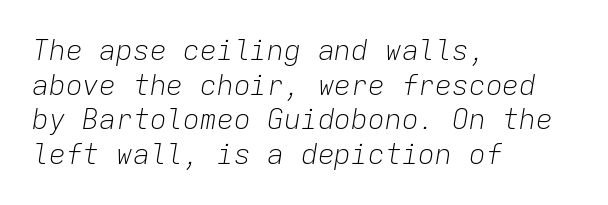
The image shows 28 px light type, italic (leaning right), monospaced; set left-aligned, line spacing 1.24x, normal letter spacing, not underlined; low stroke contrast and a medium x-height.
